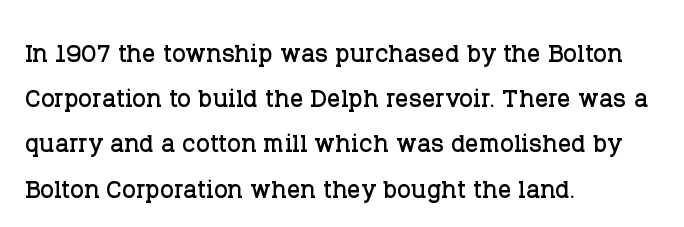
{"serif": "yes", "italic": "no", "width": "normal", "stroke_contrast": "low", "x_height": "large", "monospaced": "no", "underline": "no", "align": "left", "line_spacing": "normal", "line_spacing_ratio": 1.37, "letter_spacing": "normal", "letter_spacing_em": 0.0, "glyph_px": 33}
